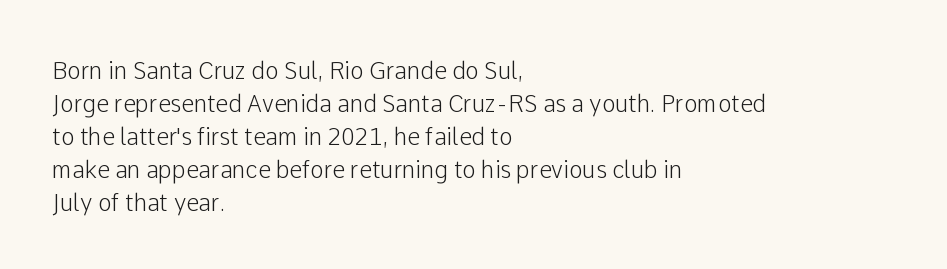
Q: Is the text italic (slanted)? A: No, it is upright.
Q: Is the text underlined? A: No.
Q: How is the paragraph aligned? A: Left-aligned.
Q: Is the spacing between letters normal or unusually wide? A: Normal.
Q: Is the spacing between lines tight, normal or loose? A: Normal.
